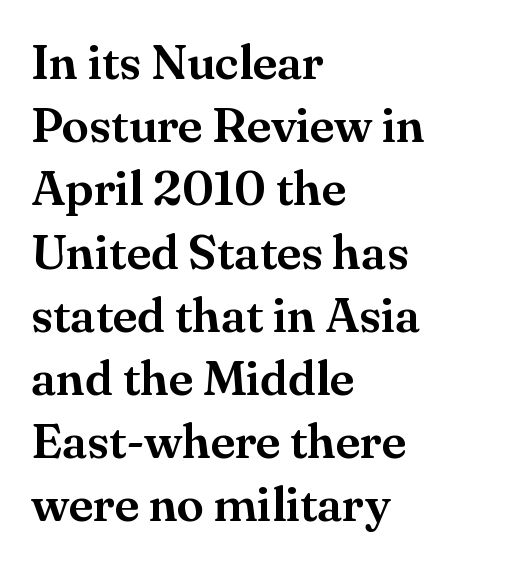
Q: Is the text italic (slanted)? A: No, it is upright.
Q: Is the typeface a serif or a sans-serif typeface? A: Serif.
Q: Is the text underlined? A: No.
Q: How is the paragraph aligned? A: Left-aligned.
Q: Is the spacing between letters normal or unusually wide? A: Normal.
Q: Is the spacing between lines tight, normal or loose? A: Normal.
Q: Width (condensed, normal, or wide)? A: Normal.
Q: Stroke contrast? A: Medium.
Q: x-height? A: Small.
Q: Monospaced? A: No.
